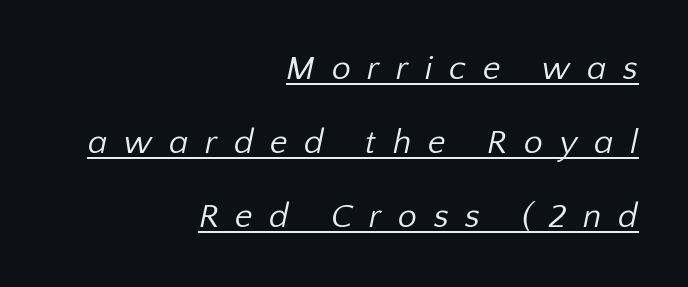
The image shows 34 px regular-weight sans-serif type; set right-aligned, loose line spacing (2.18x), unusually wide letter spacing (+0.49 em), underlined; low stroke contrast and a medium x-height.
